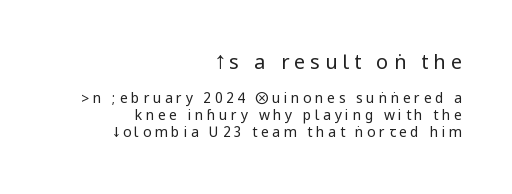
The image shows 20 px text type, upright; set right-aligned, line spacing 1.21x, unusually wide letter spacing (+0.25 em), not underlined; the first (top) block is 1.43x larger.
